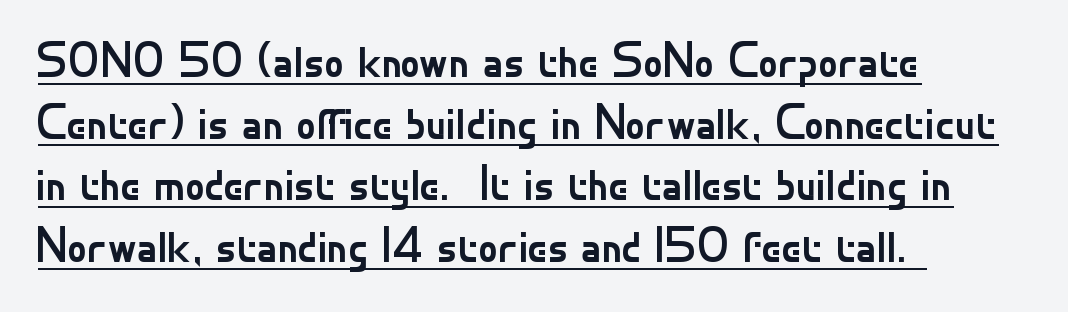
Q: Is the text bold? A: No.
Q: Is the text italic (slanted)? A: No, it is upright.
Q: Is the typeface a serif or a sans-serif typeface? A: Sans-serif.
Q: Is the text underlined? A: Yes.
Q: How is the paragraph aligned? A: Left-aligned.
Q: Is the spacing between letters normal or unusually wide? A: Normal.
Q: Is the spacing between lines tight, normal or loose? A: Normal.
Q: Width (condensed, normal, or wide)? A: Normal.
Q: Stroke contrast? A: Low.
Q: x-height? A: Small.
Q: Monospaced? A: No.
